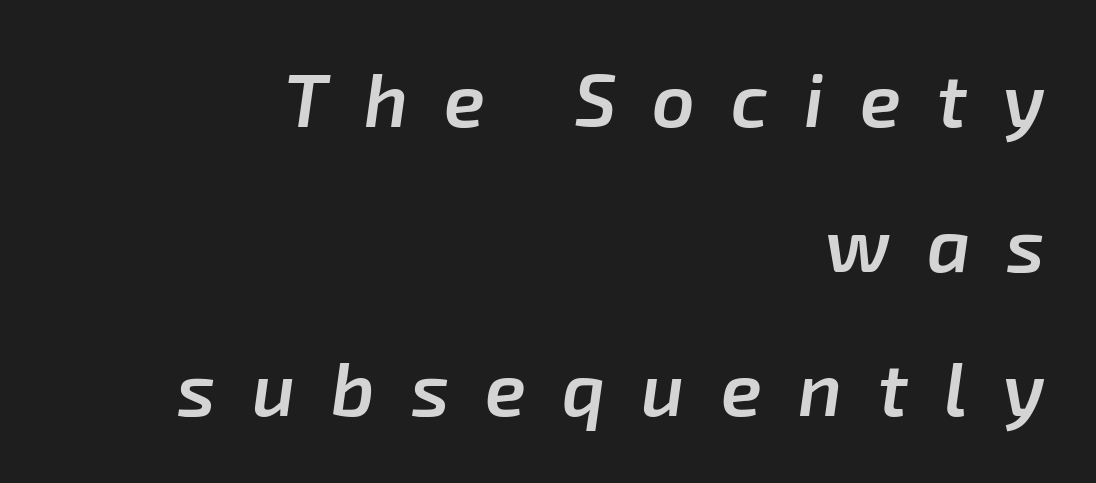
Q: Is the text bold? A: Semi-bold.
Q: Is the text italic (slanted)? A: Yes, it leans right by about 8 degrees.
Q: Is the text underlined? A: No.
Q: How is the paragraph aligned? A: Right-aligned.
Q: Is the spacing between letters normal or unusually wide? A: Unusually wide.
Q: Is the spacing between lines tight, normal or loose? A: Loose.
Q: Width (condensed, normal, or wide)? A: Normal.
Q: Stroke contrast? A: Low.
Q: x-height? A: Medium.
Q: Monospaced? A: No.
